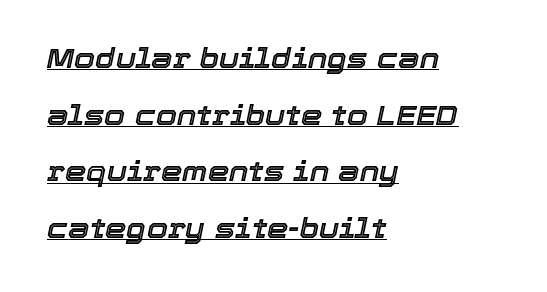
Summary of vertical rhythm: relaxed, with wide interline spacing. Decoration check: the copy is underlined. Characters follow at the spacing the type designer built in. Compared with a centered layout, this one pins lines to the left instead. Observe the lean: these are italic letterforms.
